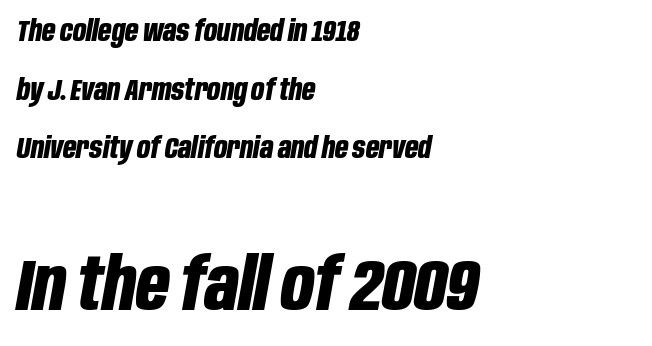
{"italic": "yes", "lean": "right", "slant_degrees": 10, "bold": "yes", "weight": "bold", "width": "condensed", "stroke_contrast": "low", "x_height": "large", "monospaced": "no", "underline": "no", "align": "left", "line_spacing": "loose", "line_spacing_ratio": 2.02, "letter_spacing": "normal", "letter_spacing_em": 0.0, "larger_block": "second", "size_ratio": 2.52, "glyph_px": 73}
